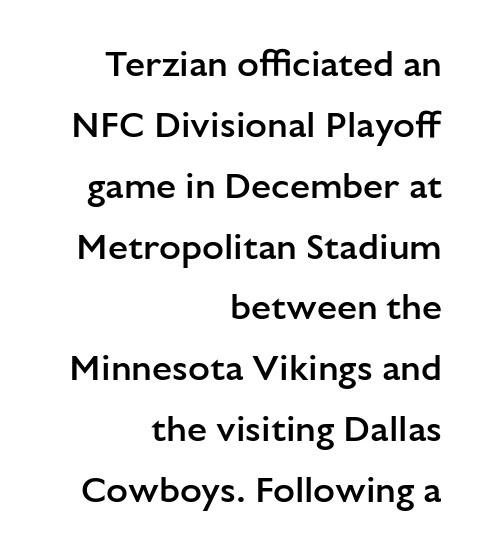
The image shows 36 px semibold sans-serif type, upright; set right-aligned, normal line spacing (1.69x), normal letter spacing, not underlined; low stroke contrast and a medium x-height.
